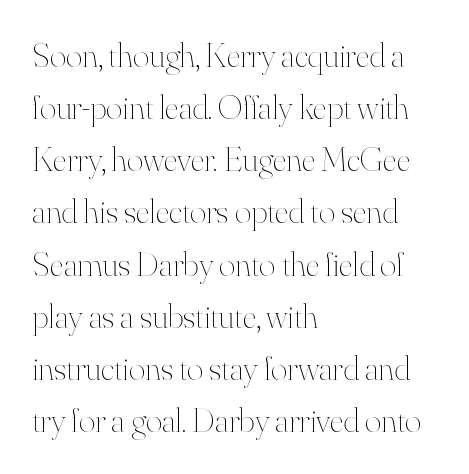
{"italic": "no", "bold": "no", "weight": "thin", "width": "normal", "stroke_contrast": "high", "x_height": "small", "monospaced": "no", "underline": "no", "align": "left", "line_spacing": "normal", "line_spacing_ratio": 1.49, "letter_spacing": "normal", "letter_spacing_em": 0.0, "glyph_px": 35}
